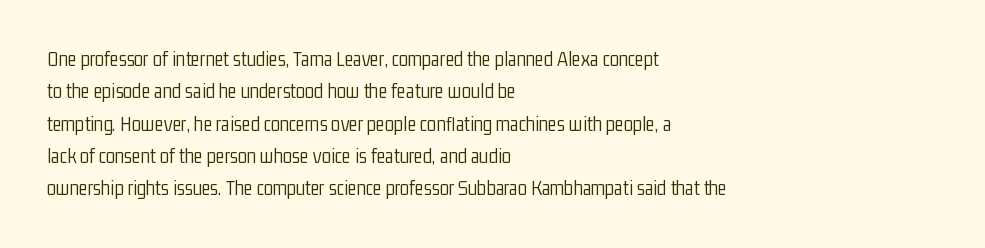
Q: Is the text bold? A: No.
Q: Is the text italic (slanted)? A: No, it is upright.
Q: Is the text underlined? A: No.
Q: How is the paragraph aligned? A: Left-aligned.
Q: Is the spacing between letters normal or unusually wide? A: Normal.
Q: Is the spacing between lines tight, normal or loose? A: Normal.
